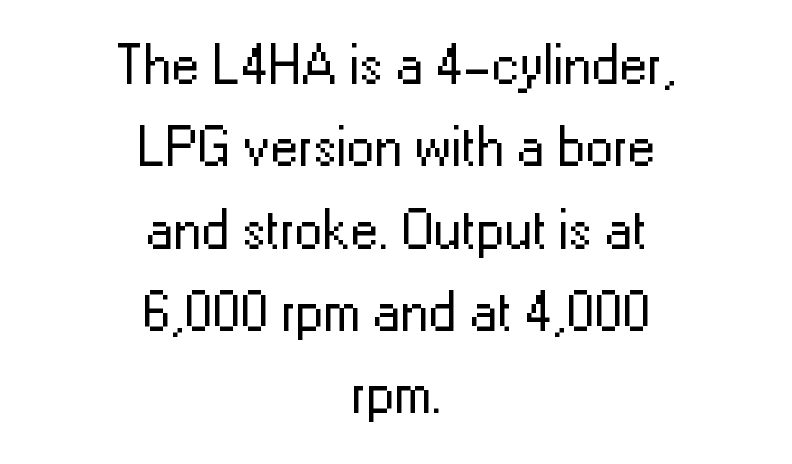
{"serif": "no", "italic": "no", "bold": "no", "weight": "regular", "width": "normal", "stroke_contrast": "low", "x_height": "medium", "monospaced": "no", "underline": "no", "align": "center", "line_spacing": "normal", "line_spacing_ratio": 1.47, "letter_spacing": "normal", "letter_spacing_em": 0.0, "glyph_px": 56}
